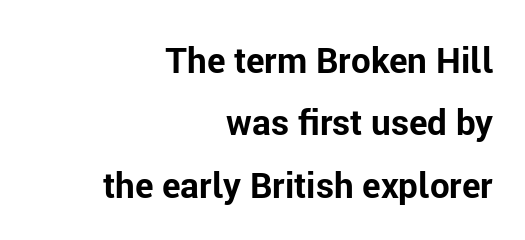
Q: Is the text bold? A: Yes.
Q: Is the text italic (slanted)? A: No, it is upright.
Q: Is the typeface a serif or a sans-serif typeface? A: Sans-serif.
Q: Is the text underlined? A: No.
Q: How is the paragraph aligned? A: Right-aligned.
Q: Is the spacing between letters normal or unusually wide? A: Normal.
Q: Width (condensed, normal, or wide)? A: Normal.
Q: Stroke contrast? A: Low.
Q: x-height? A: Medium.
Q: Monospaced? A: No.
